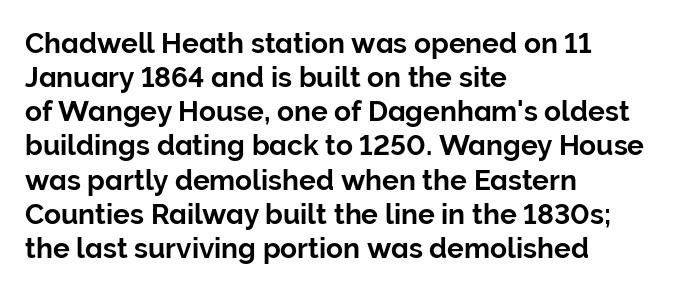
{"serif": "no", "italic": "no", "width": "normal", "stroke_contrast": "low", "x_height": "medium", "monospaced": "no", "underline": "no", "align": "left", "line_spacing_ratio": 1.22, "letter_spacing": "normal", "letter_spacing_em": 0.0, "glyph_px": 28}
